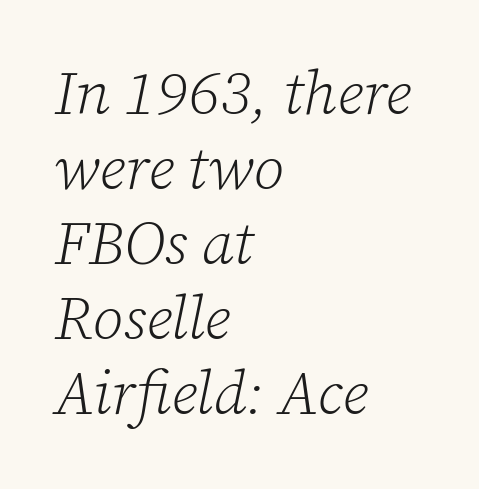
The image shows 61 px light serif type, italic (leaning right); set left-aligned, line spacing 1.23x, normal letter spacing, not underlined; low stroke contrast and a medium x-height.
